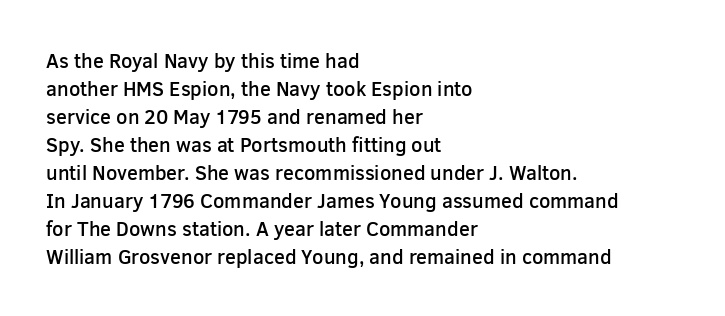
Q: Is the text bold? A: Semi-bold.
Q: Is the text italic (slanted)? A: No, it is upright.
Q: Is the text underlined? A: No.
Q: How is the paragraph aligned? A: Left-aligned.
Q: Is the spacing between letters normal or unusually wide? A: Normal.
Q: Is the spacing between lines tight, normal or loose? A: Normal.
